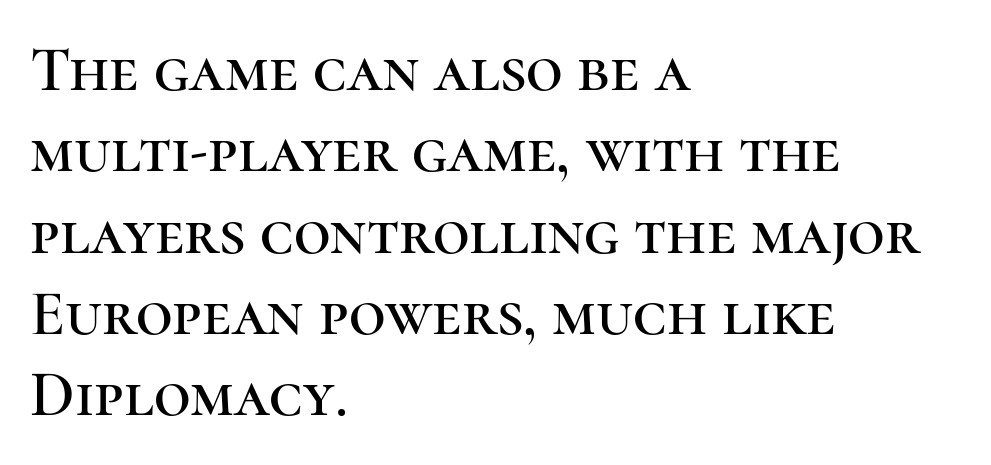
{"serif": "yes", "italic": "no", "width": "normal", "stroke_contrast": "high", "x_height": "medium", "monospaced": "no", "underline": "no", "align": "left", "line_spacing": "normal", "line_spacing_ratio": 1.27, "letter_spacing": "normal", "letter_spacing_em": 0.0, "glyph_px": 64}
